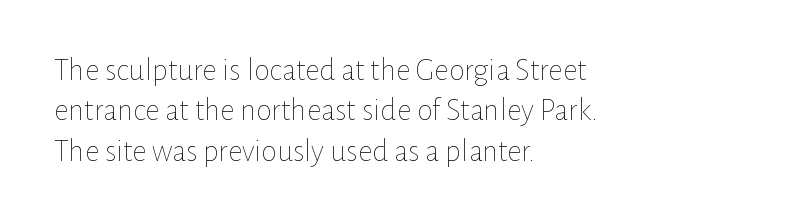
Q: Is the text bold? A: No.
Q: Is the text italic (slanted)? A: No, it is upright.
Q: Is the text underlined? A: No.
Q: How is the paragraph aligned? A: Left-aligned.
Q: Is the spacing between letters normal or unusually wide? A: Normal.
Q: Is the spacing between lines tight, normal or loose? A: Normal.
Q: Width (condensed, normal, or wide)? A: Normal.
Q: Stroke contrast? A: Low.
Q: x-height? A: Medium.
Q: Monospaced? A: No.
